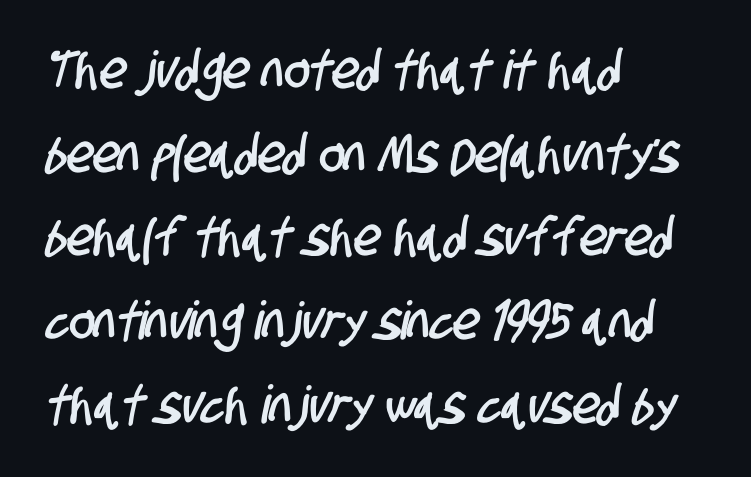
The image shows 53 px condensed sans-serif type; set left-aligned, normal line spacing (1.58x), normal letter spacing, not underlined; low stroke contrast and a large x-height.
